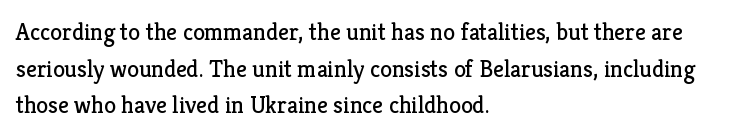
Standard letterfit; no display-style spreading of the glyphs. No chunkiness to these letters — they're not bold. This is roman type, the default non-slanted kind. Does the copy run flush right? No — it runs flush left.
